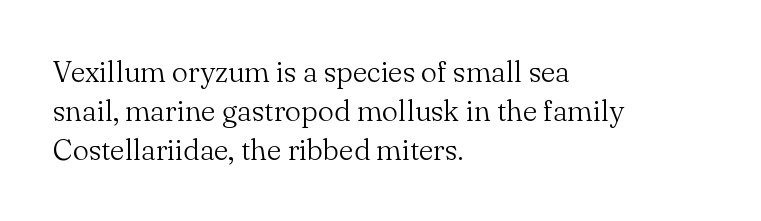
The image shows 29 px light serif type, upright; set left-aligned, normal line spacing (1.34x), normal letter spacing, not underlined; medium stroke contrast and a small x-height.
